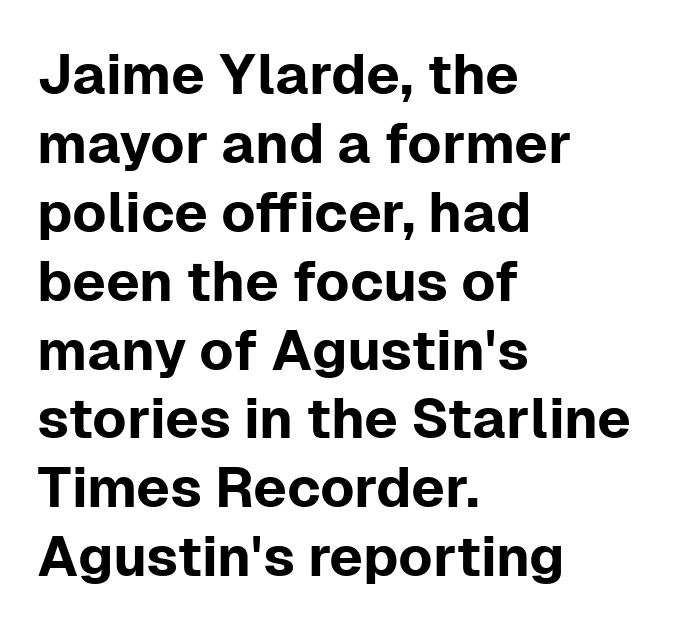
The image shows 56 px sans-serif type, upright; set left-aligned, line spacing 1.23x, normal letter spacing, not underlined; low stroke contrast and a medium x-height.
